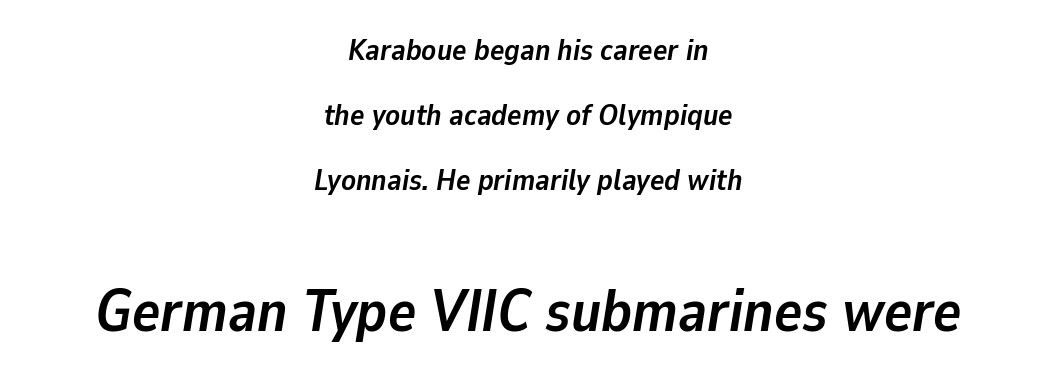
The block of text is sparse from top to bottom, with ample space between rows. The letterforms sit shoulder to shoulder at normal distance. I'd describe the lettering as bold — thick and assertive. The area under the type is left untouched. Varying glyph widths throughout — classic text-font behaviour. Note: smaller setting up top, larger setting below.
